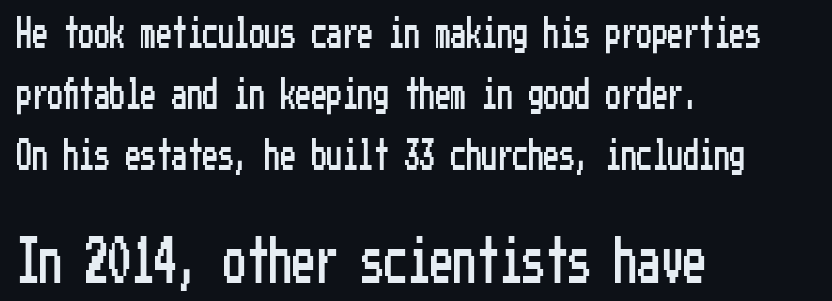
Any mark beneath the type? The region is blank. Is the lower block the larger one? Yes — the lower block carries the bigger type. Caption: standard tracking, unaltered. The compositor pushed each line to the left boundary.
